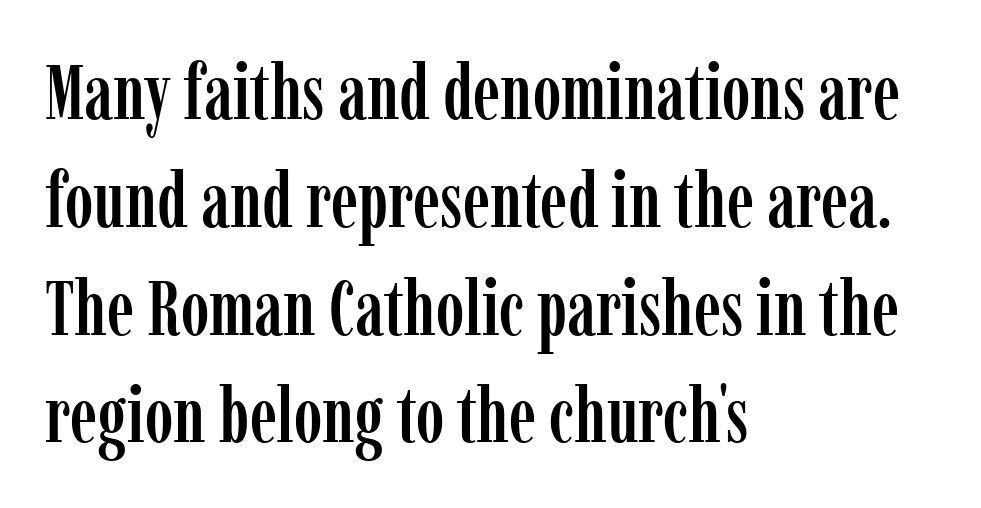
The image shows 77 px condensed serif type, upright; set left-aligned, normal line spacing (1.4x), normal letter spacing, not underlined; low stroke contrast and a medium x-height.
